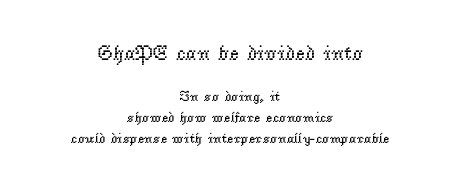
Counters stay open thanks to moderate or lighter strokes. Normally led — the rows are evenly, conventionally spaced. Unmarked baselines from the first word to the last. These lines keep a tight, regular rhythm from letter to letter. Visually, the top section dominates because its glyphs are scaled up. The rag falls on both sides of this text block equally.
